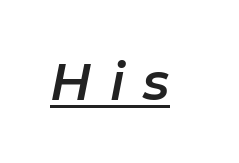
{"italic": "yes", "lean": "right", "slant_degrees": 11, "width": "normal", "stroke_contrast": "low", "x_height": "medium", "monospaced": "no", "underline": "yes", "letter_spacing": "wide", "letter_spacing_em": 0.36, "glyph_px": 51}
